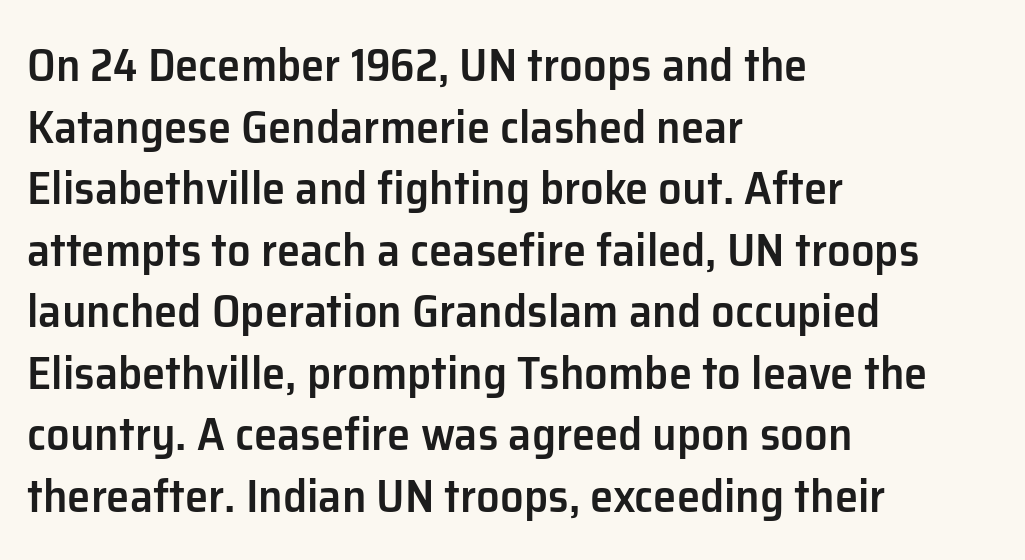
Here the designer chose a conventional face with non-uniform glyph widths. If you drew a ruler down the left edge, every line would touch it. Does the lettering tilt? It doesn't — this is upright. Honestly, the letter spacing is just normal — you wouldn't notice it.
